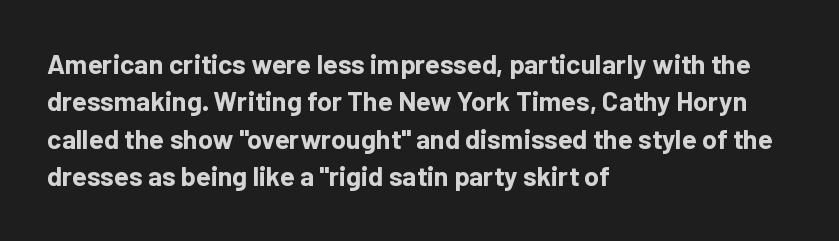
The image shows 27 px bold type, upright; set left-aligned, normal line spacing (1.38x), normal letter spacing, not underlined.
